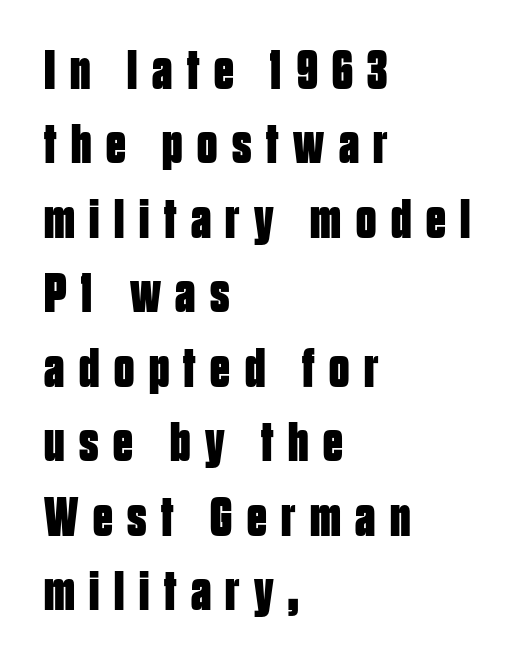
Q: Is the text bold? A: Yes.
Q: Is the text italic (slanted)? A: No, it is upright.
Q: Is the typeface a serif or a sans-serif typeface? A: Sans-serif.
Q: Is the text underlined? A: No.
Q: How is the paragraph aligned? A: Left-aligned.
Q: Is the spacing between letters normal or unusually wide? A: Unusually wide.
Q: Is the spacing between lines tight, normal or loose? A: Normal.
Q: Width (condensed, normal, or wide)? A: Condensed.
Q: Stroke contrast? A: Low.
Q: x-height? A: Large.
Q: Monospaced? A: No.
